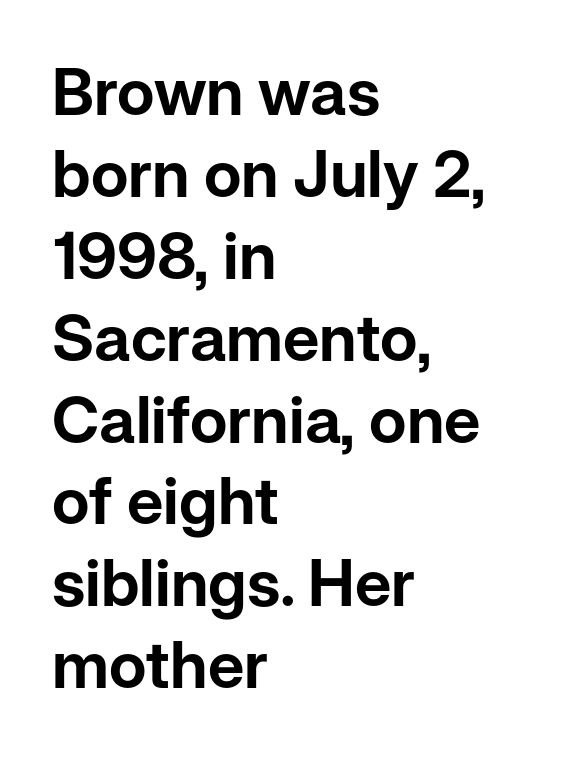
{"serif": "no", "italic": "no", "width": "normal", "stroke_contrast": "low", "x_height": "medium", "monospaced": "no", "underline": "no", "align": "left", "line_spacing": "normal", "line_spacing_ratio": 1.26, "letter_spacing": "normal", "letter_spacing_em": 0.0, "glyph_px": 65}
